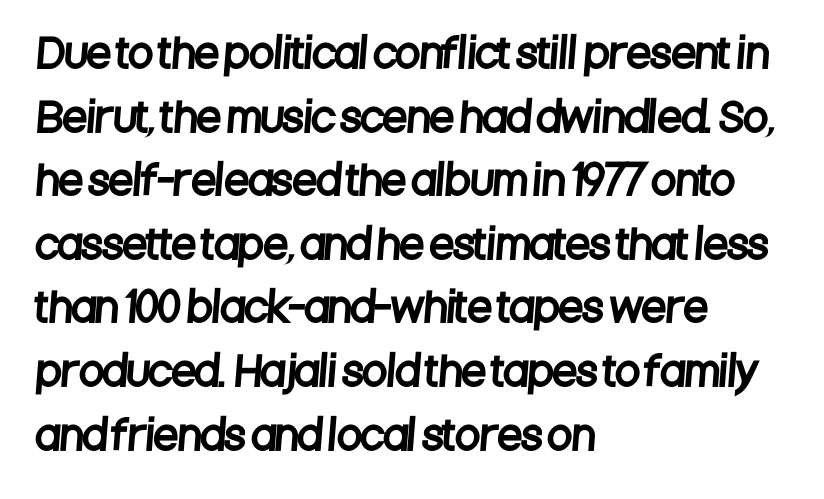
Proportional: the letters do not fall into vertical columns. A sans-serif font was chosen for this passage. These lines sit exactly where default settings would place them. Has an underline been added? It has not. All the whitespace from short lines collects on the right.
